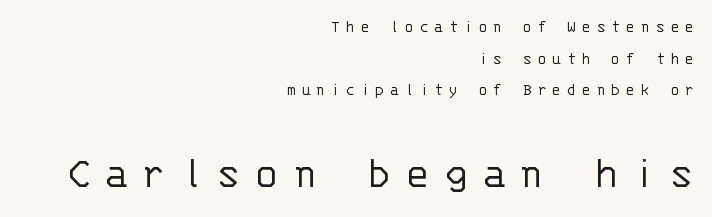
Whoever set this made the second block the dominant, larger element. Font category for this specimen: sans-serif. A student would call this right alignment; a typographer would say flush right, rag left. Spacing verdict: monospaced, one width for all characters.
